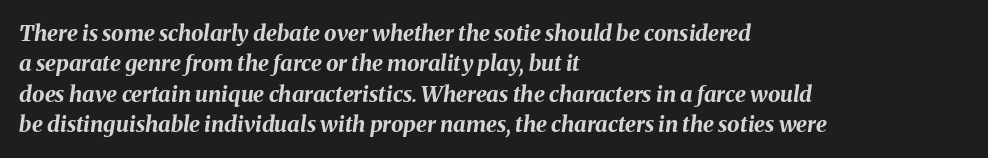
{"italic": "yes", "lean": "right", "slant_degrees": 8, "bold": "yes", "underline": "no", "align": "left", "line_spacing": "normal", "line_spacing_ratio": 1.38, "letter_spacing": "normal", "letter_spacing_em": 0.0, "glyph_px": 22}
